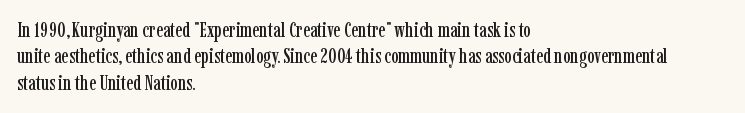
The image shows 21 px text type, upright; set left-aligned, normal line spacing (1.26x), normal letter spacing, not underlined.
